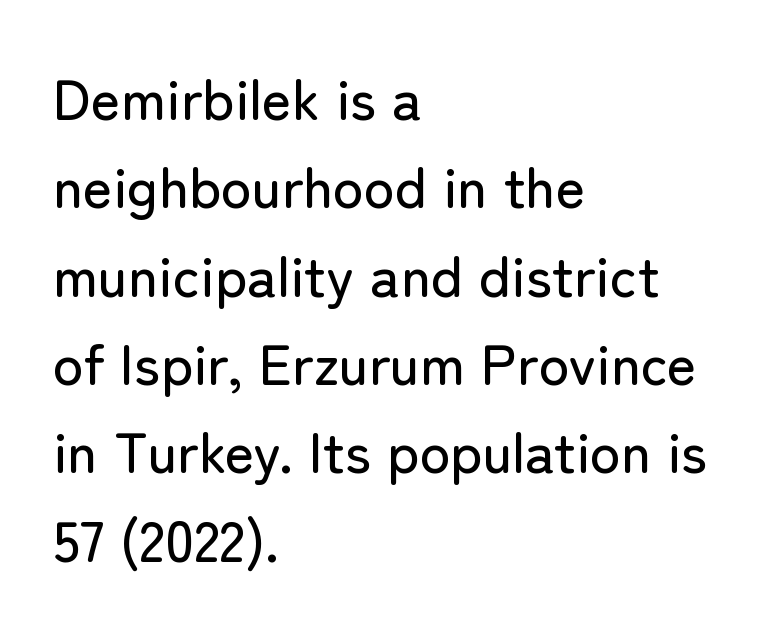
{"serif": "no", "italic": "no", "width": "normal", "stroke_contrast": "low", "x_height": "medium", "monospaced": "no", "underline": "no", "align": "left", "line_spacing": "normal", "line_spacing_ratio": 1.55, "letter_spacing": "normal", "letter_spacing_em": 0.0, "glyph_px": 57}
